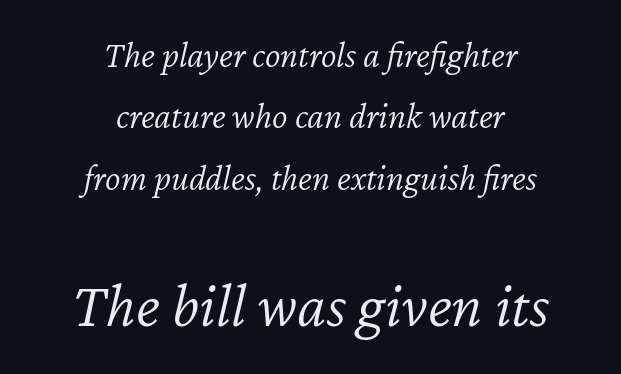
Q: Is the text bold? A: No.
Q: Is the text italic (slanted)? A: Yes, it leans right by about 12 degrees.
Q: Is the text underlined? A: No.
Q: How is the paragraph aligned? A: Centered.
Q: Is the spacing between letters normal or unusually wide? A: Normal.
Q: Is the spacing between lines tight, normal or loose? A: Normal.
Q: Which block of text is set in a larger size, the first (top) or the second (bottom)? A: The second (bottom) one.
Q: Width (condensed, normal, or wide)? A: Normal.
Q: Stroke contrast? A: Low.
Q: x-height? A: Medium.
Q: Monospaced? A: No.
